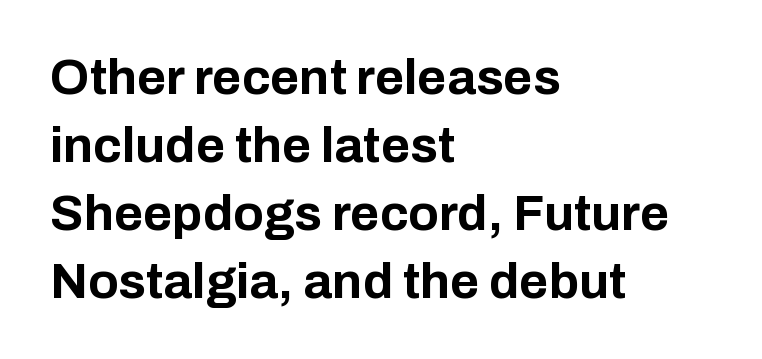
{"serif": "no", "italic": "no", "bold": "yes", "weight": "bold", "width": "normal", "stroke_contrast": "low", "x_height": "medium", "monospaced": "no", "underline": "no", "align": "left", "line_spacing": "normal", "line_spacing_ratio": 1.36, "letter_spacing": "normal", "letter_spacing_em": 0.0, "glyph_px": 50}
